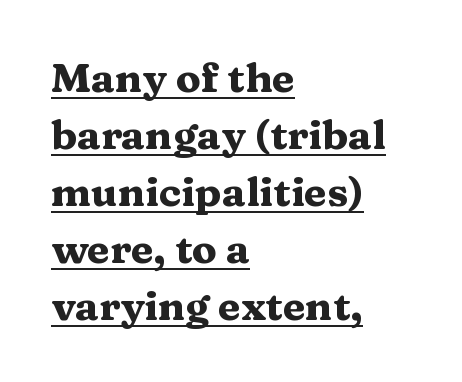
Q: Is the text bold? A: Yes.
Q: Is the text italic (slanted)? A: No, it is upright.
Q: Is the typeface a serif or a sans-serif typeface? A: Serif.
Q: Is the text underlined? A: Yes.
Q: How is the paragraph aligned? A: Left-aligned.
Q: Is the spacing between letters normal or unusually wide? A: Normal.
Q: Is the spacing between lines tight, normal or loose? A: Normal.
Q: Width (condensed, normal, or wide)? A: Wide.
Q: Stroke contrast? A: Medium.
Q: x-height? A: Medium.
Q: Monospaced? A: No.
